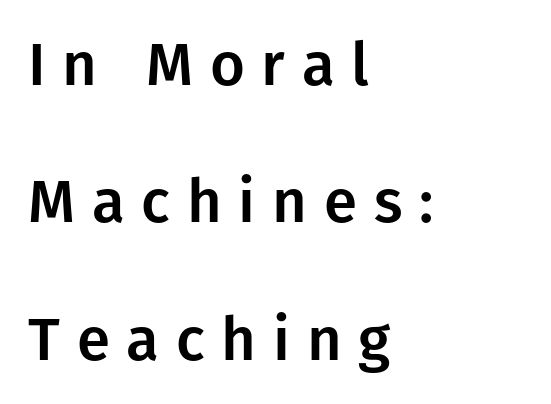
The image shows 60 px sans-serif type, upright; set left-aligned, loose line spacing (2.29x), unusually wide letter spacing (+0.28 em), not underlined; low stroke contrast and a medium x-height.
